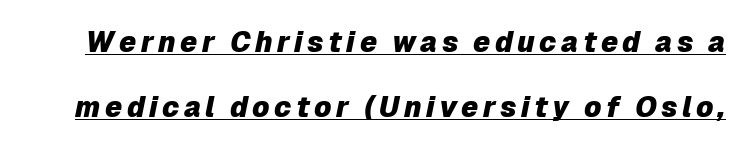
The image shows 28 px heavy type, italic (leaning right); set loose line spacing (2.33x), underlined; low stroke contrast and a medium x-height.
